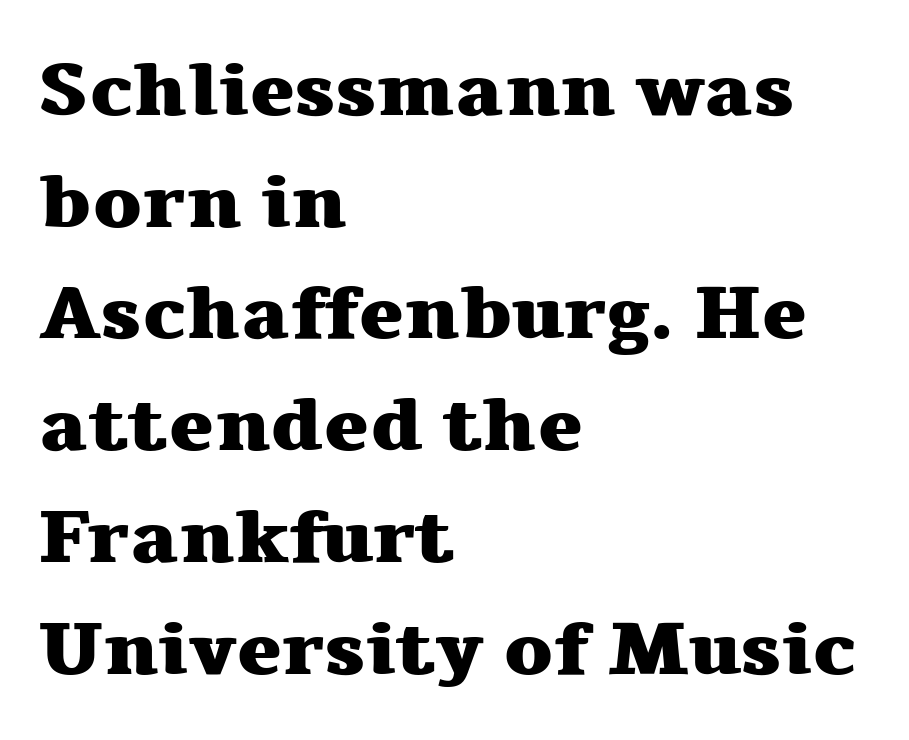
The image shows 76 px heavy, wide serif type, upright; set left-aligned, normal line spacing (1.47x), normal letter spacing, not underlined; medium stroke contrast and a medium x-height.
